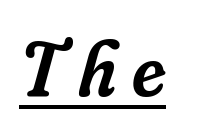
{"serif": "yes", "italic": "yes", "lean": "right", "slant_degrees": 16, "bold": "semi", "weight": "semibold", "width": "normal", "stroke_contrast": "low", "x_height": "small", "monospaced": "no", "underline": "yes", "glyph_px": 78}
